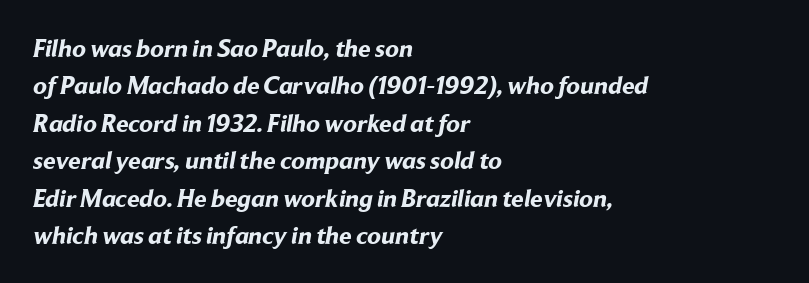
Q: Is the text bold? A: Yes.
Q: Is the text underlined? A: No.
Q: How is the paragraph aligned? A: Left-aligned.
Q: Is the spacing between letters normal or unusually wide? A: Normal.
Q: Is the spacing between lines tight, normal or loose? A: Normal.
